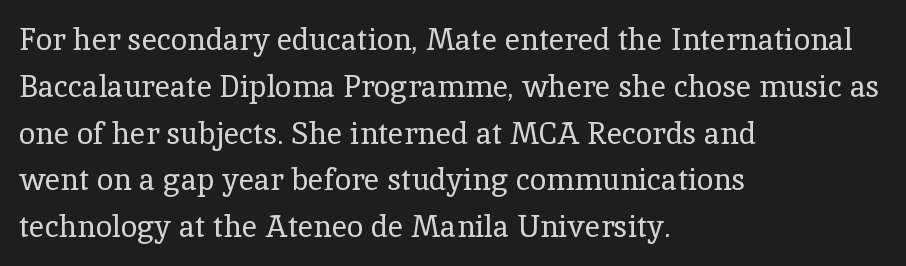
If you drew a ruler down the left edge, every line would touch it. The gap between lines stays unmarked. Ascenders rise straight up at ninety degrees. Look at the bottom of the vertical strokes: they flare into serifs here. What stands out about the letter spacing? Nothing — it is the standard amount.
